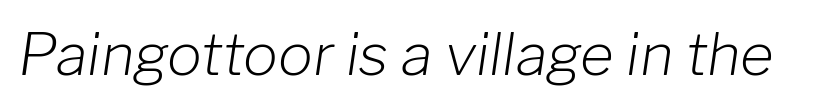
A bare baseline throughout the passage. Observe the lean: these are italic letterforms. Nothing unusual about the tracking: characters are spaced as the font intends. Heft: none added — not bold.
